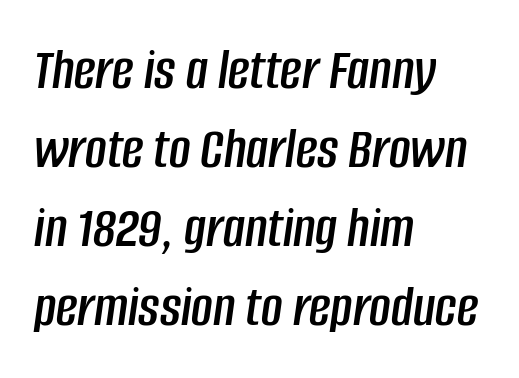
The image shows 59 px condensed type, italic (leaning right); set left-aligned, normal line spacing (1.34x), normal letter spacing, not underlined; low stroke contrast and a large x-height.
